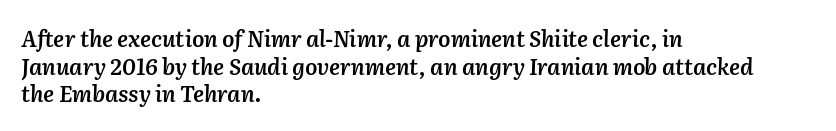
The image shows 22 px text type, italic (leaning right); set left-aligned, normal line spacing (1.26x), normal letter spacing, not underlined.
